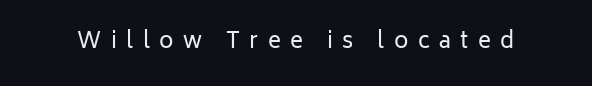
Q: Is the text bold? A: No.
Q: Is the text italic (slanted)? A: No, it is upright.
Q: Is the text underlined? A: No.
Q: Is the spacing between letters normal or unusually wide? A: Unusually wide.
